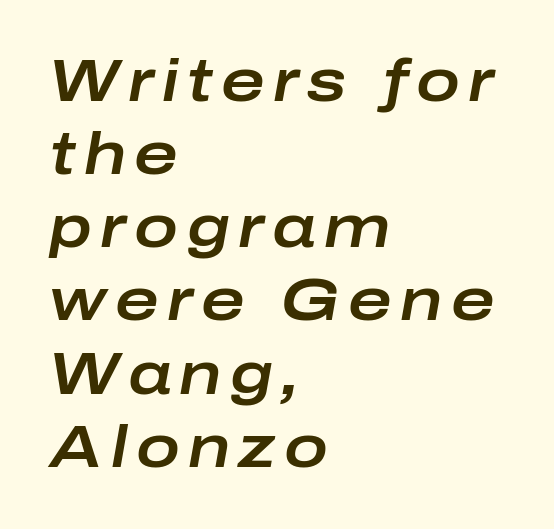
Which margin do the lines hug? The left one — the right edge is uneven. Descender tails drop into unmarked territory. Do the characters align in a grid? No, the font is proportional. Does the lettering tilt? It does — this is italic.
